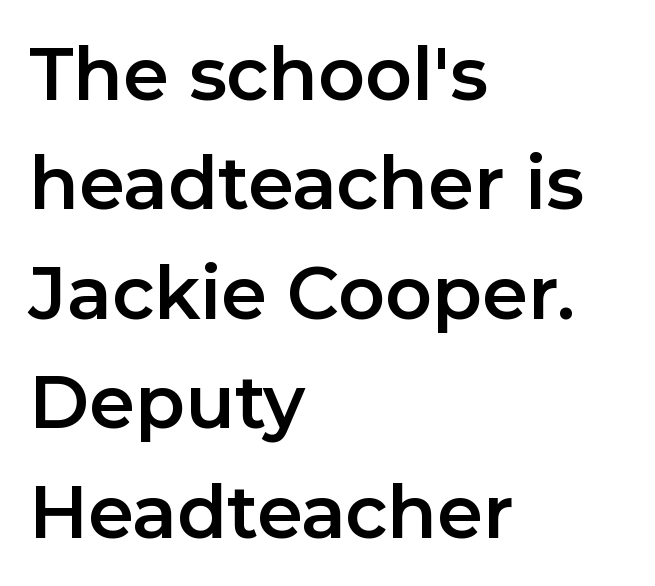
Q: Is the text italic (slanted)? A: No, it is upright.
Q: Is the typeface a serif or a sans-serif typeface? A: Sans-serif.
Q: Is the text underlined? A: No.
Q: How is the paragraph aligned? A: Left-aligned.
Q: Is the spacing between letters normal or unusually wide? A: Normal.
Q: Is the spacing between lines tight, normal or loose? A: Normal.
Q: Width (condensed, normal, or wide)? A: Normal.
Q: Stroke contrast? A: Low.
Q: x-height? A: Medium.
Q: Monospaced? A: No.
